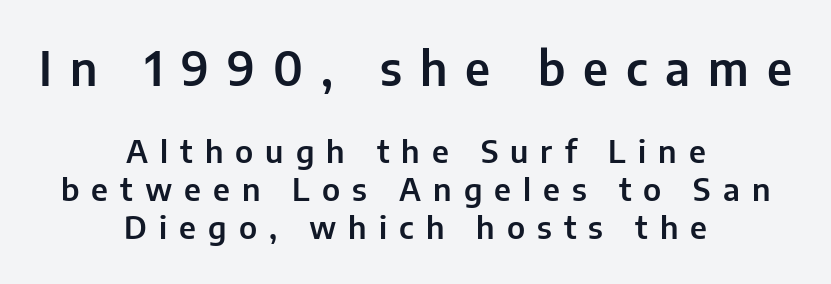
Q: Is the text italic (slanted)? A: No, it is upright.
Q: Is the typeface a serif or a sans-serif typeface? A: Sans-serif.
Q: Is the text underlined? A: No.
Q: How is the paragraph aligned? A: Centered.
Q: Is the spacing between letters normal or unusually wide? A: Unusually wide.
Q: Which block of text is set in a larger size, the first (top) or the second (bottom)? A: The first (top) one.
Q: Width (condensed, normal, or wide)? A: Normal.
Q: Stroke contrast? A: Low.
Q: x-height? A: Medium.
Q: Monospaced? A: No.
